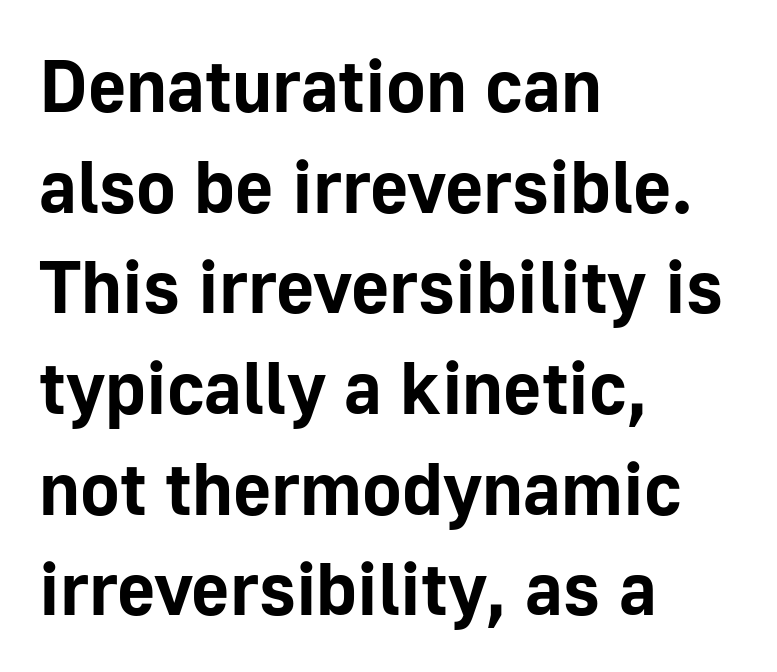
The image shows 74 px bold sans-serif type, upright; set left-aligned, normal line spacing (1.36x), normal letter spacing, not underlined; low stroke contrast and a medium x-height.
